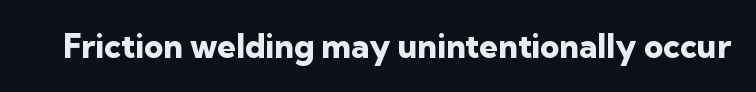
Q: Is the text bold? A: Yes.
Q: Is the text italic (slanted)? A: No, it is upright.
Q: Is the typeface a serif or a sans-serif typeface? A: Sans-serif.
Q: Is the text underlined? A: No.
Q: Is the spacing between letters normal or unusually wide? A: Normal.
Q: Width (condensed, normal, or wide)? A: Normal.
Q: Stroke contrast? A: Low.
Q: x-height? A: Medium.
Q: Monospaced? A: No.
